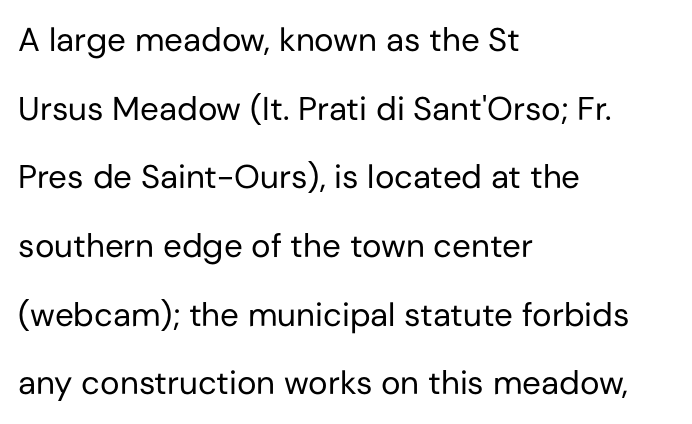
The image shows 33 px regular-weight sans-serif type, upright; set left-aligned, loose line spacing (2.08x), normal letter spacing, not underlined; low stroke contrast and a medium x-height.
